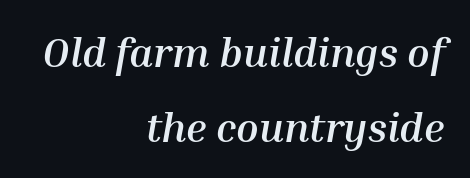
The image shows 41 px semibold type, italic (leaning right); set right-aligned, line spacing 1.82x, normal letter spacing, not underlined; medium stroke contrast and a medium x-height.
